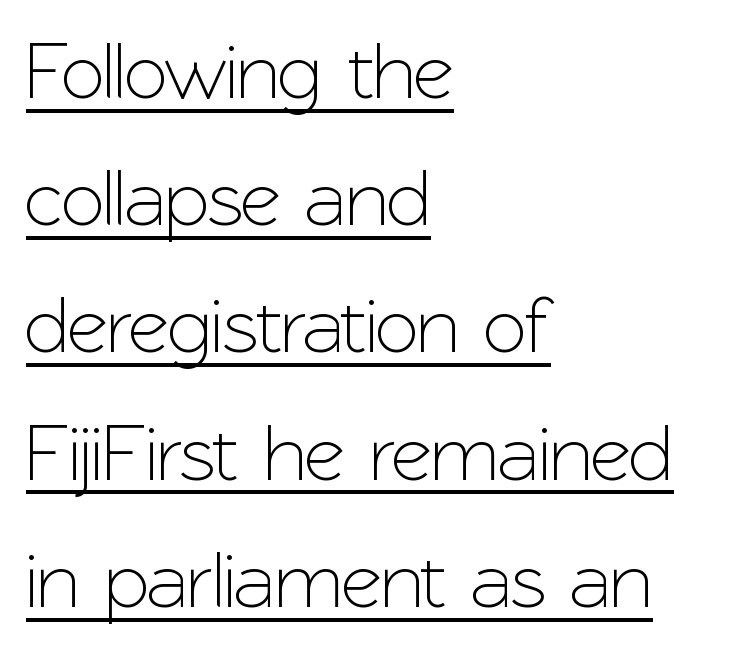
Q: Is the text italic (slanted)? A: No, it is upright.
Q: Is the typeface a serif or a sans-serif typeface? A: Sans-serif.
Q: Is the text underlined? A: Yes.
Q: How is the paragraph aligned? A: Left-aligned.
Q: Is the spacing between letters normal or unusually wide? A: Normal.
Q: Is the spacing between lines tight, normal or loose? A: Normal.
Q: Width (condensed, normal, or wide)? A: Normal.
Q: Stroke contrast? A: Low.
Q: x-height? A: Medium.
Q: Monospaced? A: No.
